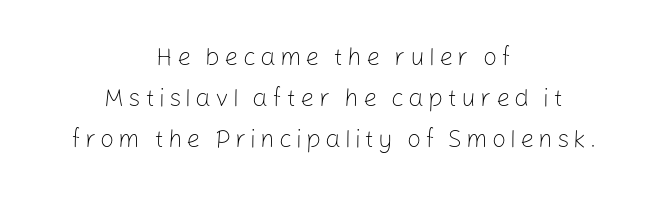
The image shows 25 px text type, upright; set centered, normal line spacing (1.64x), not underlined.
